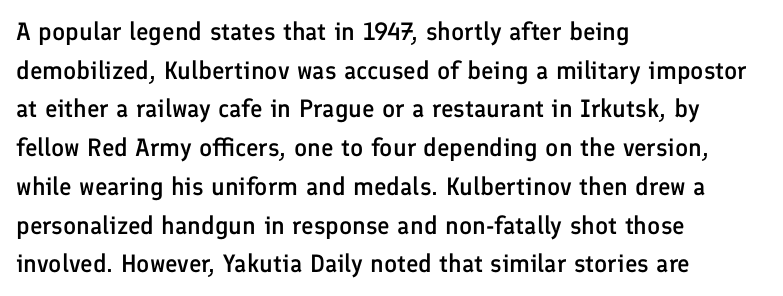
{"italic": "no", "bold": "semi", "underline": "no", "align": "left", "line_spacing": "normal", "line_spacing_ratio": 1.55, "letter_spacing": "normal", "letter_spacing_em": 0.0, "glyph_px": 25}
